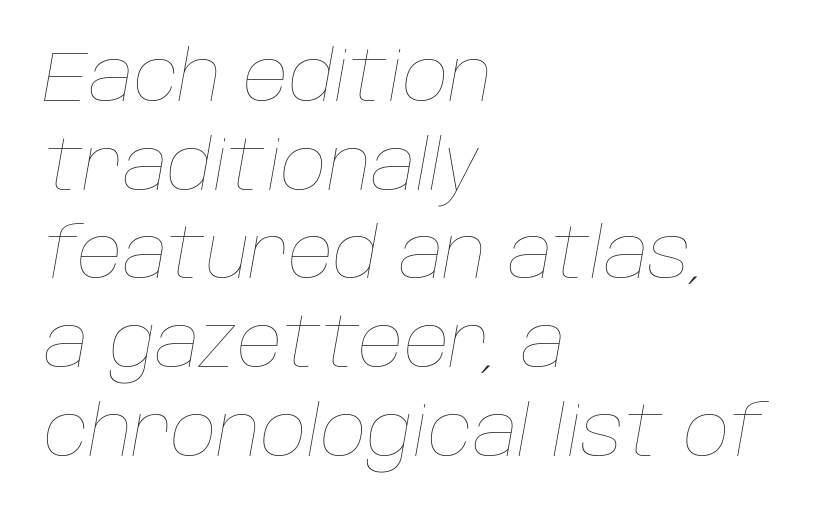
{"italic": "yes", "lean": "right", "slant_degrees": 10, "bold": "no", "weight": "thin", "width": "normal", "stroke_contrast": "low", "x_height": "large", "monospaced": "no", "underline": "no", "align": "left", "line_spacing": "normal", "line_spacing_ratio": 1.25, "letter_spacing": "normal", "letter_spacing_em": 0.0, "glyph_px": 71}
